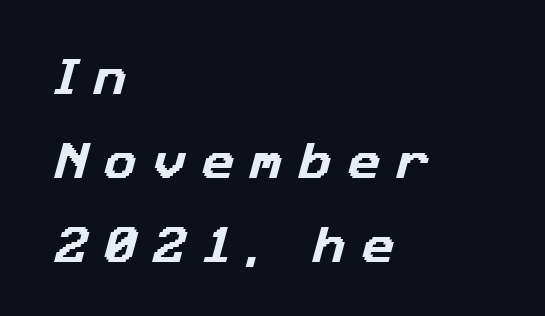
The image shows 40 px sans-serif type; set left-aligned, loose line spacing (2.1x), unusually wide letter spacing (+0.41 em), not underlined; low stroke contrast and a medium x-height.
